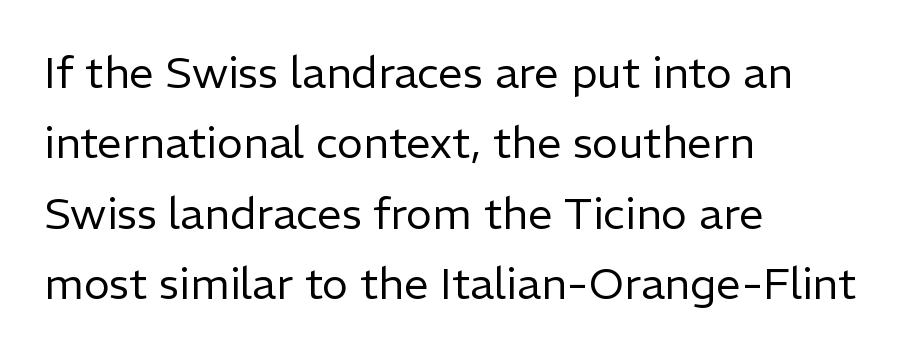
Descenders are the only things crossing below the line. Letters have the restrained weight of plain body copy at most. Spacing verdict: proportional, widths tailored to each character. These lines stack with their left ends in a neat column.
